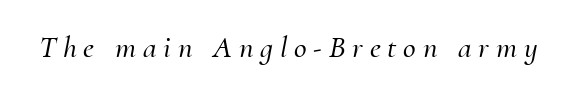
Q: Is the text italic (slanted)? A: Yes, it leans right by about 10 degrees.
Q: Is the typeface a serif or a sans-serif typeface? A: Serif.
Q: Is the text underlined? A: No.
Q: Is the spacing between letters normal or unusually wide? A: Unusually wide.
Q: Width (condensed, normal, or wide)? A: Normal.
Q: Stroke contrast? A: Medium.
Q: x-height? A: Small.
Q: Monospaced? A: No.
